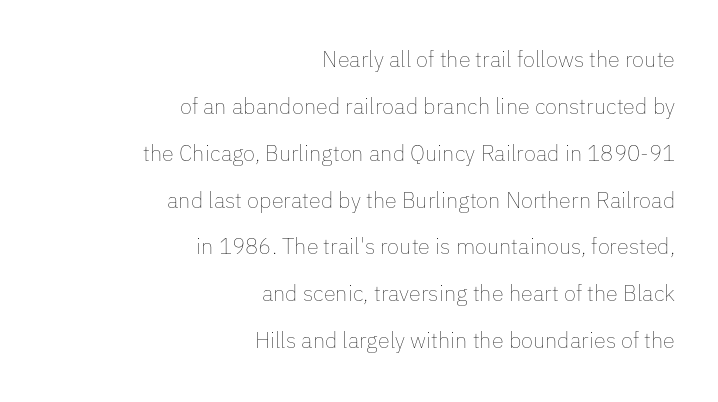
{"italic": "no", "bold": "no", "underline": "no", "align": "right", "line_spacing": "loose", "line_spacing_ratio": 2.13, "letter_spacing": "normal", "letter_spacing_em": 0.0, "glyph_px": 22}
